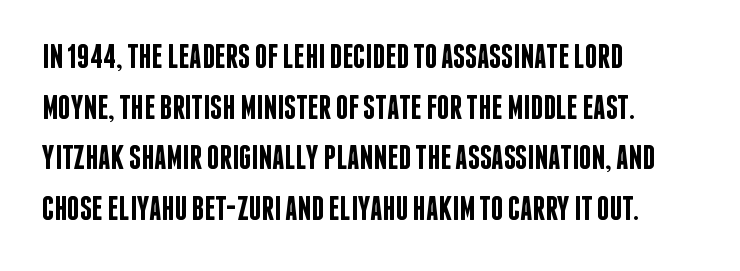
{"serif": "no", "italic": "no", "bold": "semi", "weight": "semibold", "width": "condensed", "stroke_contrast": "low", "x_height": "large", "monospaced": "no", "underline": "no", "align": "left", "line_spacing": "normal", "line_spacing_ratio": 1.49, "letter_spacing": "normal", "letter_spacing_em": 0.0, "glyph_px": 34}
